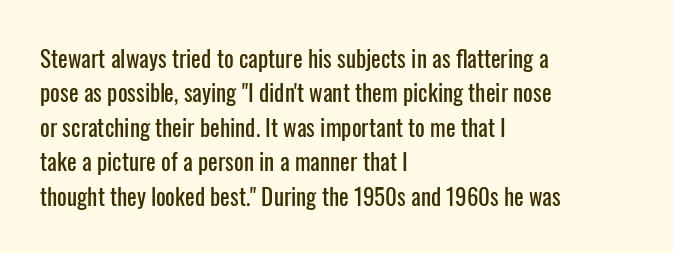
The image shows 23 px text type, upright; set left-aligned, normal line spacing (1.5x), normal letter spacing, not underlined.
